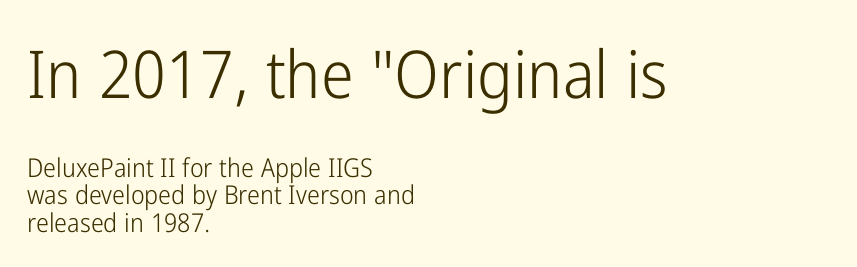
{"serif": "no", "italic": "no", "bold": "no", "weight": "light", "width": "condensed", "stroke_contrast": "low", "x_height": "medium", "monospaced": "no", "underline": "no", "align": "left", "line_spacing": "tight", "line_spacing_ratio": 1.05, "letter_spacing": "normal", "letter_spacing_em": 0.0, "larger_block": "first", "size_ratio": 2.54, "glyph_px": 66}
